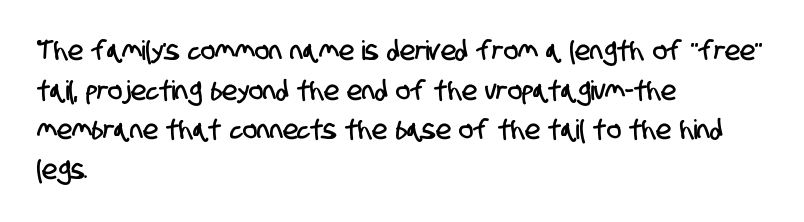
The image shows 27 px text type; set left-aligned, normal line spacing (1.47x), normal letter spacing, not underlined.
